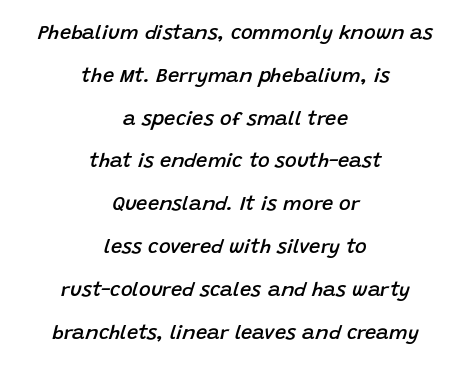
{"italic": "yes", "lean": "right", "slant_degrees": 15, "bold": "semi", "underline": "no", "align": "center", "line_spacing": "loose", "line_spacing_ratio": 2.14, "letter_spacing": "normal", "letter_spacing_em": 0.0, "glyph_px": 20}
